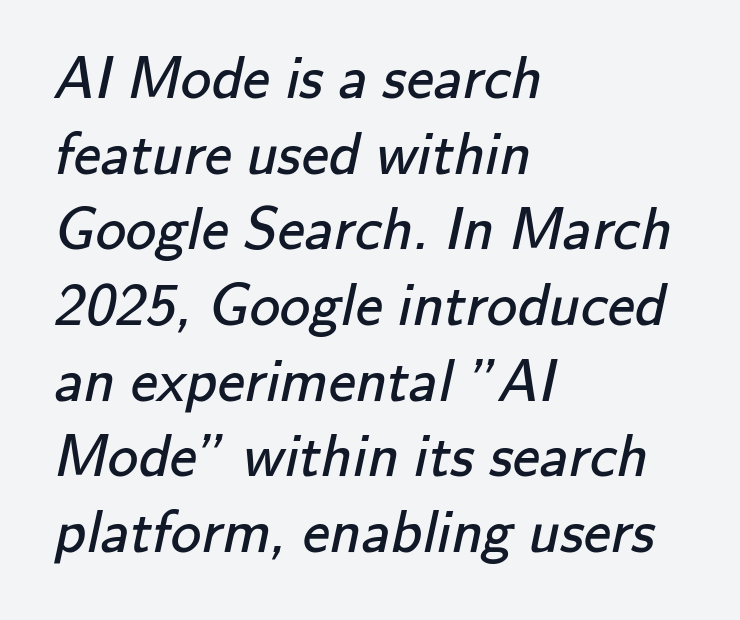
{"serif": "no", "bold": "no", "weight": "regular", "width": "normal", "stroke_contrast": "low", "x_height": "small", "monospaced": "no", "underline": "no", "align": "left", "line_spacing_ratio": 1.24, "letter_spacing": "normal", "letter_spacing_em": 0.0, "glyph_px": 61}
